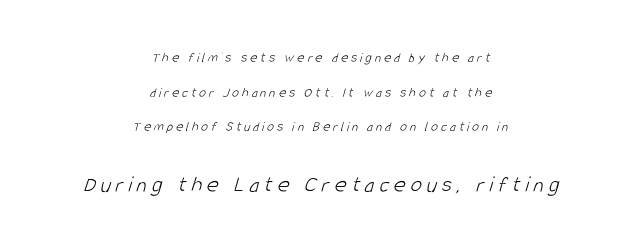
The zone under the glyphs is completely vacant. Weight: regular or lighter. The lines are spread far apart with generous leading. Horizontally, the lines are justified to the midpoint only.
